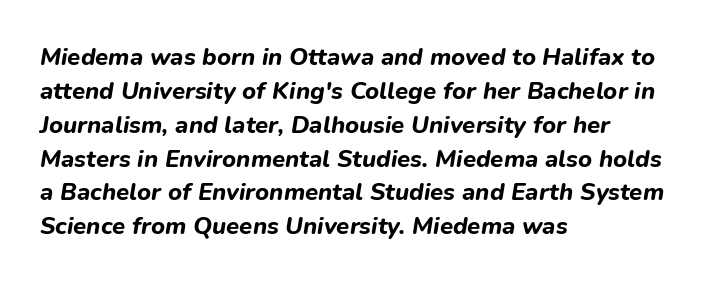
{"italic": "yes", "lean": "right", "slant_degrees": 9, "bold": "yes", "underline": "no", "align": "left", "line_spacing": "normal", "line_spacing_ratio": 1.41, "letter_spacing": "normal", "letter_spacing_em": 0.0, "glyph_px": 24}
